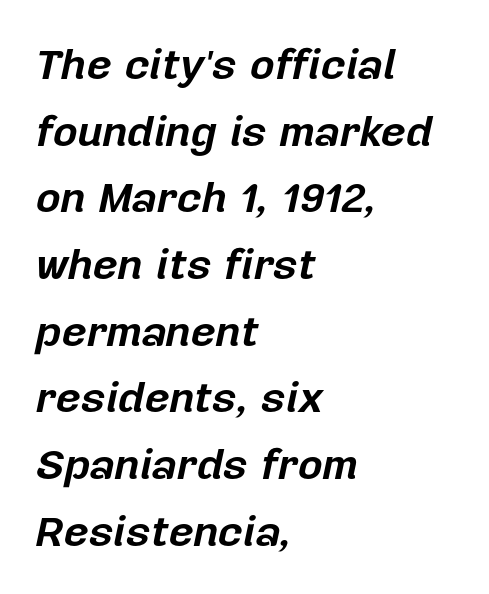
The image shows 43 px bold type, italic (leaning right); set left-aligned, normal line spacing (1.55x), normal letter spacing, not underlined; low stroke contrast and a medium x-height.
